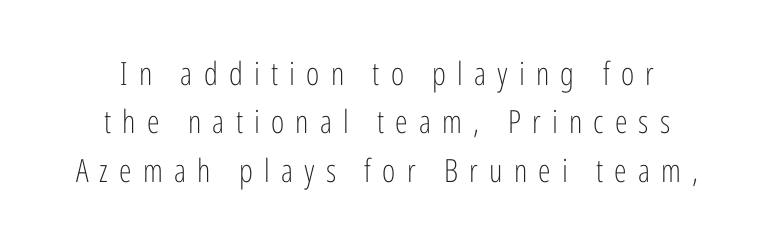
Is this a heavy cut? Hardly; it is regular or lighter. No italicization has been applied; the sample stays upright. A student would call this center alignment; a typographer would say set centered. Letters rest on an invisible, unmarked baseline.
